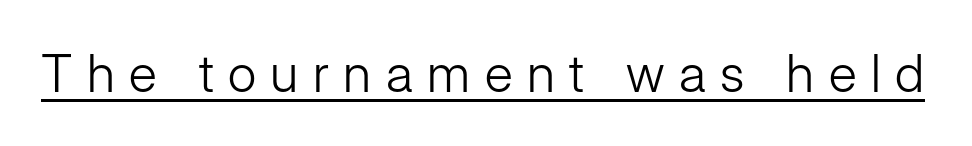
The image shows 52 px light sans-serif type, upright; set unusually wide letter spacing (+0.28 em), underlined; low stroke contrast and a medium x-height.
